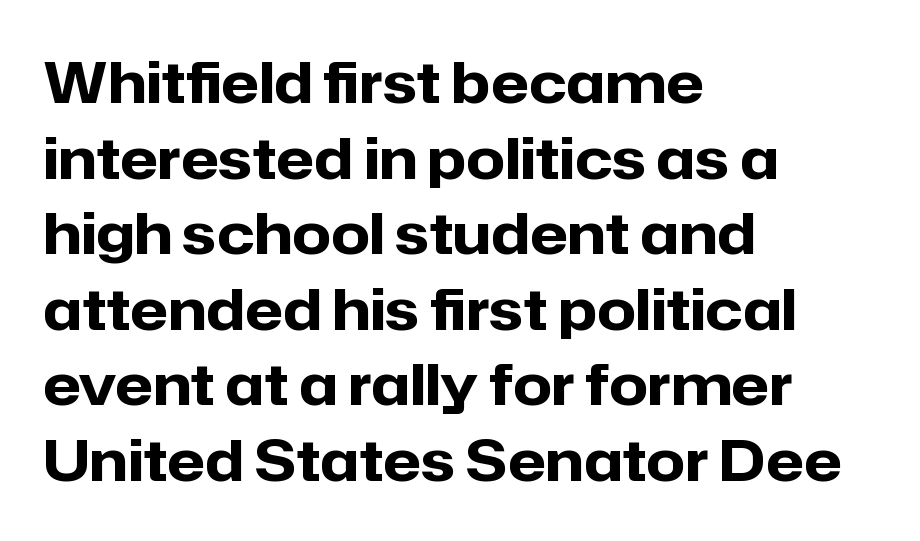
Q: Is the text bold? A: Yes.
Q: Is the text italic (slanted)? A: No, it is upright.
Q: Is the typeface a serif or a sans-serif typeface? A: Sans-serif.
Q: Is the text underlined? A: No.
Q: How is the paragraph aligned? A: Left-aligned.
Q: Is the spacing between letters normal or unusually wide? A: Normal.
Q: Is the spacing between lines tight, normal or loose? A: Normal.
Q: Width (condensed, normal, or wide)? A: Normal.
Q: Stroke contrast? A: Low.
Q: x-height? A: Medium.
Q: Monospaced? A: No.
